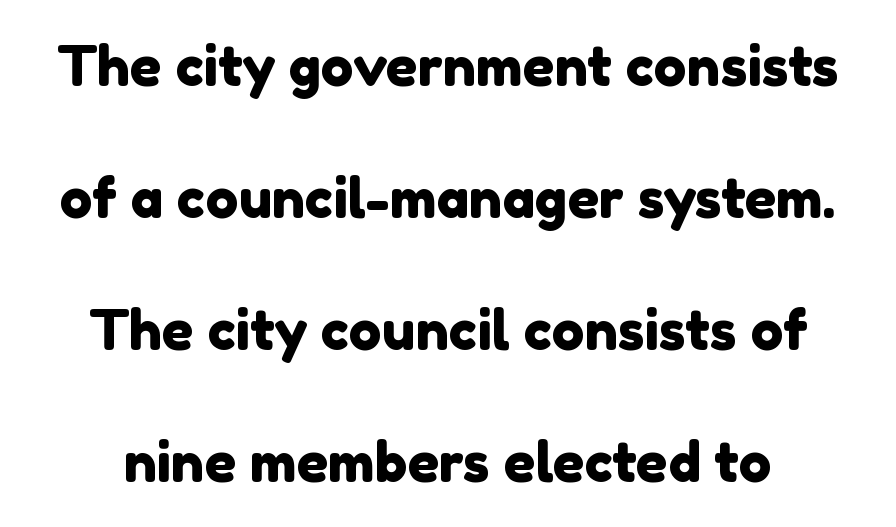
Q: Is the typeface a serif or a sans-serif typeface? A: Sans-serif.
Q: Is the text underlined? A: No.
Q: Is the spacing between letters normal or unusually wide? A: Normal.
Q: Is the spacing between lines tight, normal or loose? A: Loose.
Q: Width (condensed, normal, or wide)? A: Normal.
Q: x-height? A: Medium.
Q: Monospaced? A: No.
